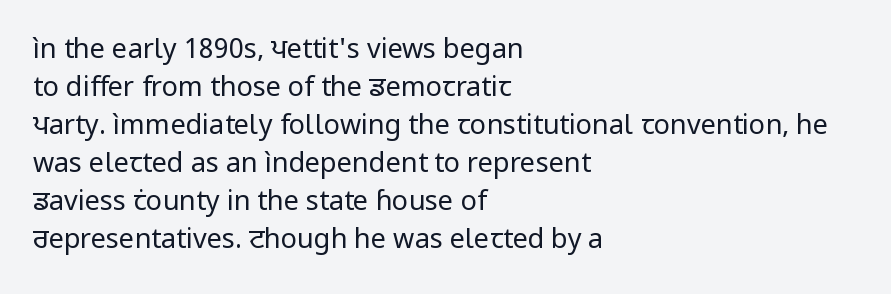
Q: Is the text bold? A: No.
Q: Is the text italic (slanted)? A: No, it is upright.
Q: Is the text underlined? A: No.
Q: How is the paragraph aligned? A: Left-aligned.
Q: Is the spacing between letters normal or unusually wide? A: Normal.
Q: Is the spacing between lines tight, normal or loose? A: Normal.
